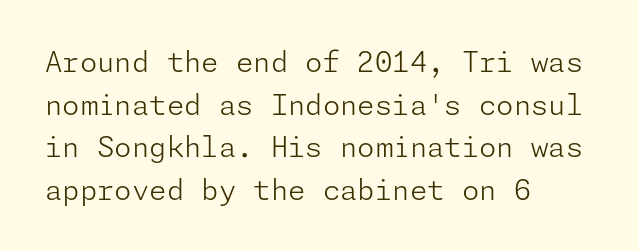
The letters stand straight up with perfectly vertical stems. Short note: letters normally spaced. Any mark beneath the type? The region is blank. Type style note: lacks serifs. These lines stack with their left ends in a neat column. Baseline-to-baseline distance is the conventional proportion of letter height.
